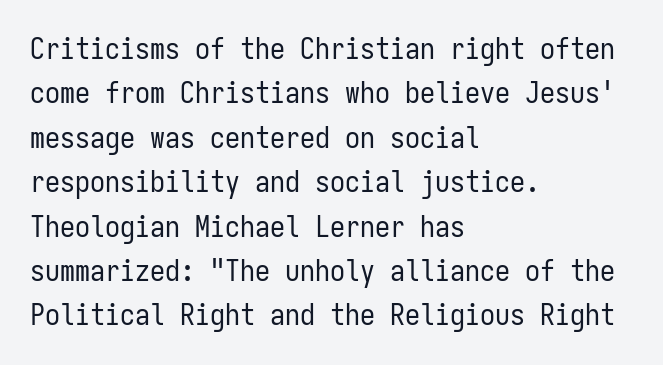
{"serif": "no", "italic": "no", "bold": "no", "weight": "regular", "width": "condensed", "stroke_contrast": "low", "x_height": "medium", "monospaced": "yes", "underline": "no", "align": "left", "line_spacing": "normal", "line_spacing_ratio": 1.48, "letter_spacing": "normal", "letter_spacing_em": 0.0, "glyph_px": 30}
